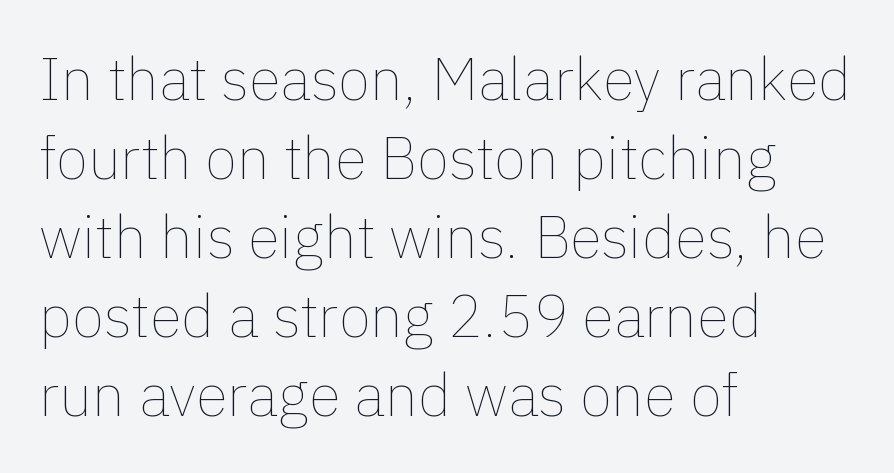
{"italic": "no", "bold": "no", "weight": "thin", "width": "normal", "x_height": "medium", "monospaced": "no", "underline": "no", "align": "left", "line_spacing": "normal", "line_spacing_ratio": 1.34, "letter_spacing": "normal", "letter_spacing_em": 0.0, "glyph_px": 59}
